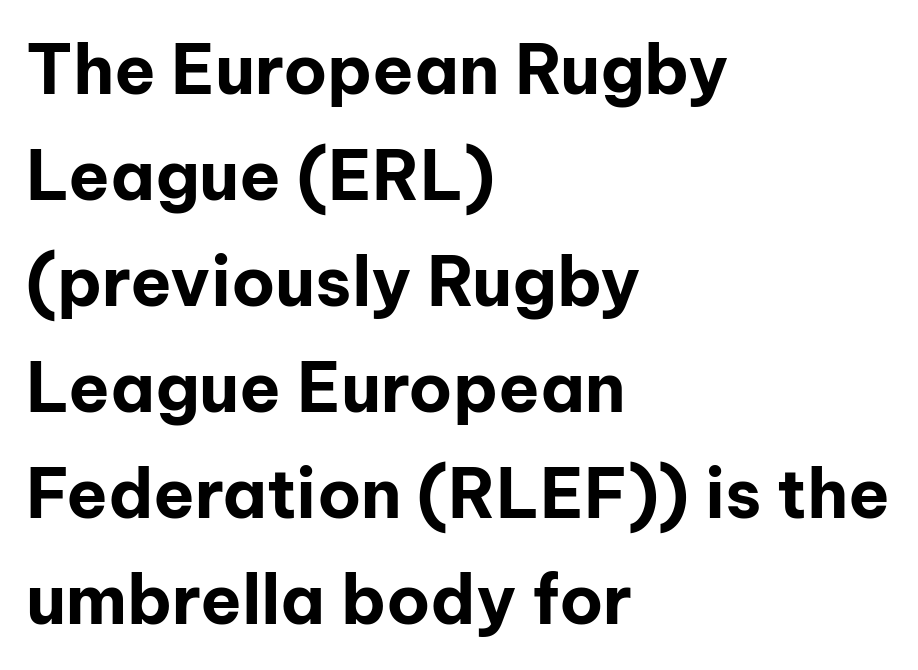
These lines carry a lot of weight — the face is fully bold. Each row of text sits above clean, open space. The space between consecutive lines is moderate. Alignment: flush left. Characters follow at the spacing the type designer built in.
